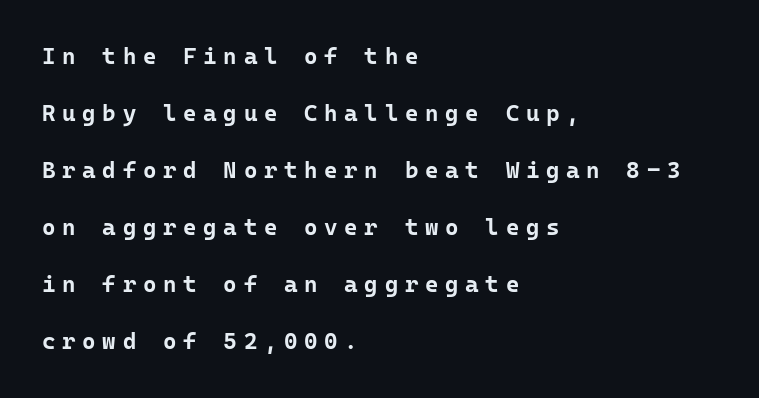
The image shows 23 px bold type, upright; set left-aligned, loose line spacing (2.48x), unusually wide letter spacing (+0.29 em), not underlined.
